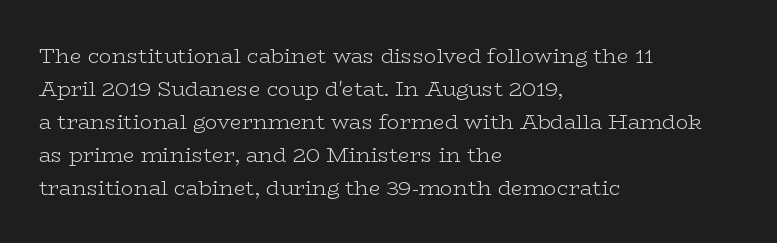
{"italic": "no", "bold": "no", "underline": "no", "align": "left", "line_spacing": "normal", "line_spacing_ratio": 1.57, "letter_spacing": "normal", "letter_spacing_em": 0.0, "glyph_px": 21}
